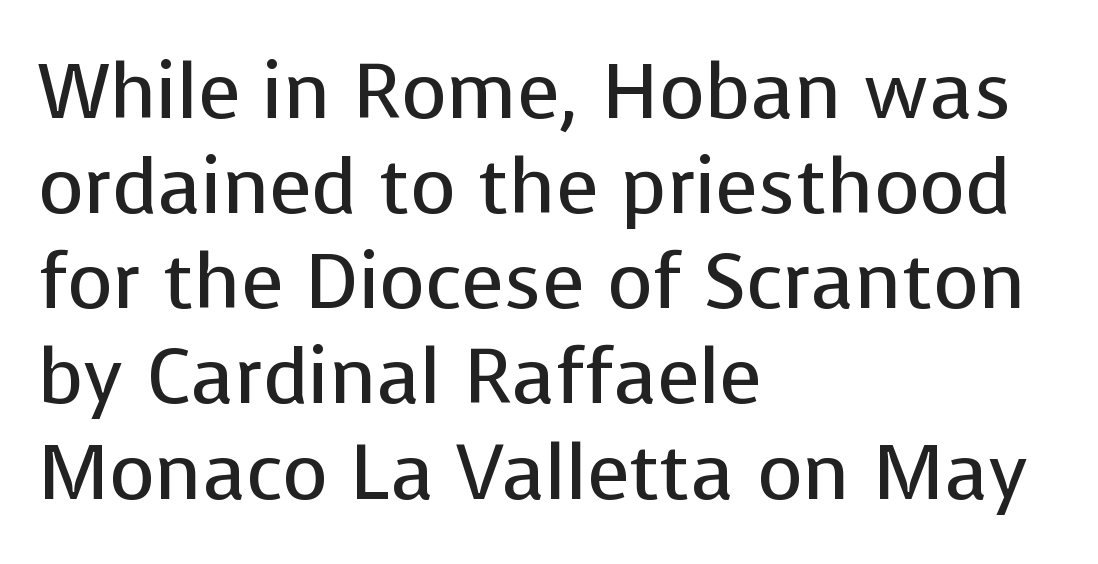
Q: Is the text bold? A: No.
Q: Is the text italic (slanted)? A: No, it is upright.
Q: Is the typeface a serif or a sans-serif typeface? A: Sans-serif.
Q: Is the text underlined? A: No.
Q: How is the paragraph aligned? A: Left-aligned.
Q: Is the spacing between letters normal or unusually wide? A: Normal.
Q: Width (condensed, normal, or wide)? A: Normal.
Q: Stroke contrast? A: Low.
Q: x-height? A: Medium.
Q: Monospaced? A: No.
